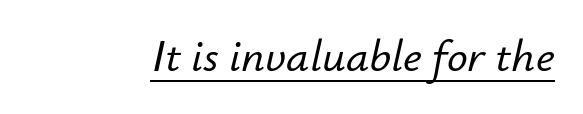
The image shows 46 px text type, italic (leaning right); set normal letter spacing, underlined; low stroke contrast and a small x-height.
